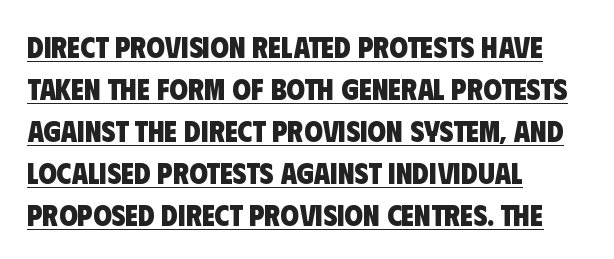
Chunky letters — that's bold for sure. Compared with typical paragraphs, the rows here are spaced about the same. The passage shown is typed in a proportional face where columns would drift. A typographer would call this underscored text. Tracking here is standard; glyphs follow each other at the usual distance. The paragraph shown leans on its left margin.
